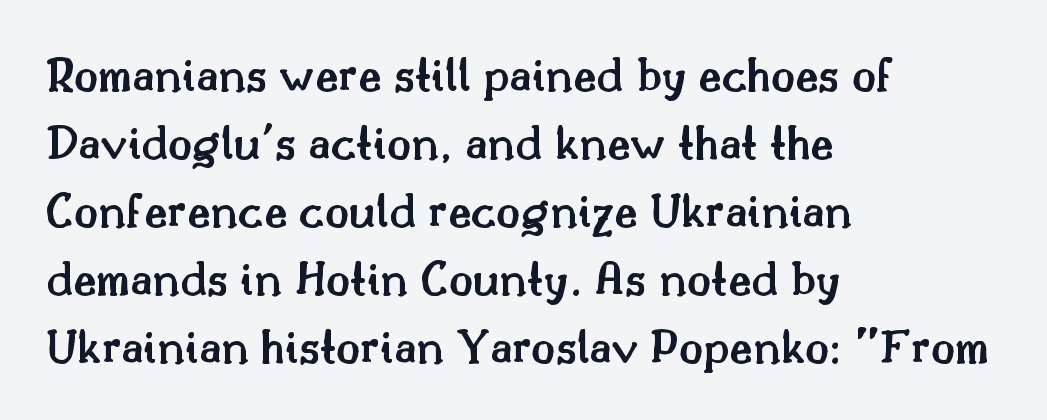
Q: Is the text bold? A: Semi-bold.
Q: Is the text italic (slanted)? A: No, it is upright.
Q: Is the typeface a serif or a sans-serif typeface? A: Serif.
Q: Is the text underlined? A: No.
Q: How is the paragraph aligned? A: Left-aligned.
Q: Is the spacing between letters normal or unusually wide? A: Normal.
Q: Is the spacing between lines tight, normal or loose? A: Normal.
Q: Width (condensed, normal, or wide)? A: Normal.
Q: Stroke contrast? A: Medium.
Q: x-height? A: Small.
Q: Monospaced? A: No.
